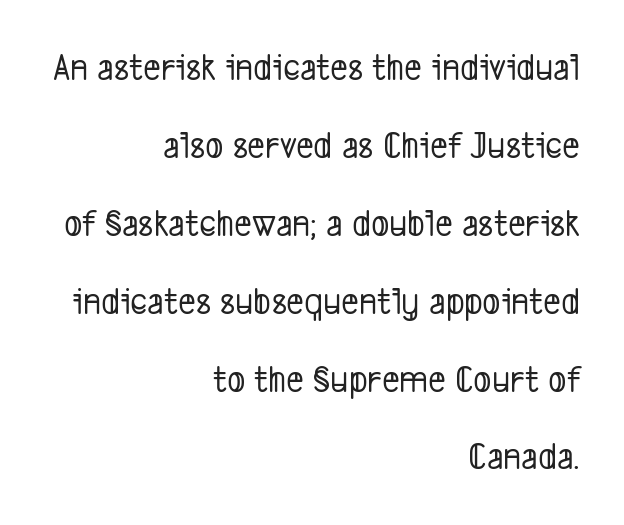
The glyphs in this specimen are sans serif. One glance says open: line gaps are wider than usual. These lines are rendered in a variable-pitch font. Letters rest on an invisible, unmarked baseline. This sample uses plain, unmodified letter spacing.
